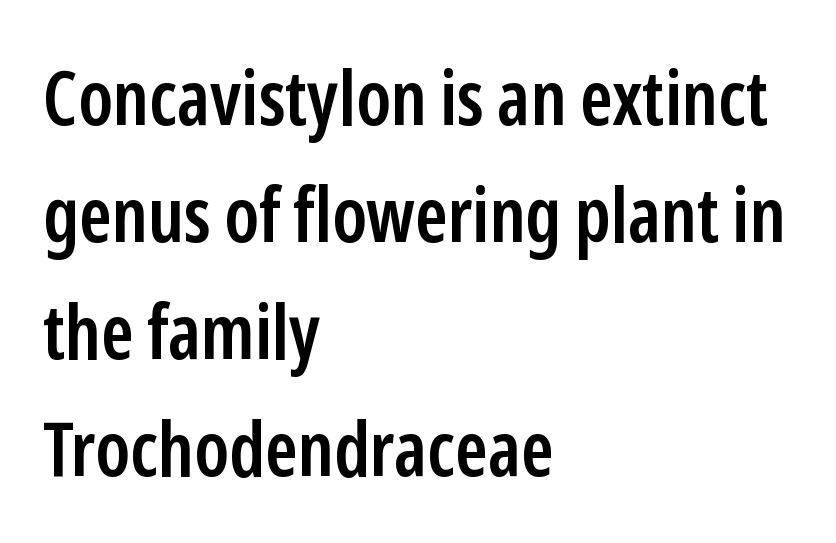
Leading: standard. How heavy is the stroke? Medium-heavy — a semibold, shy of bold. Is there any slant? The stems are plumb. Check under the words: just untouched page. Character widths vary here, with narrow letters taking less room than wide ones. These lines stack with their left ends in a neat column.
